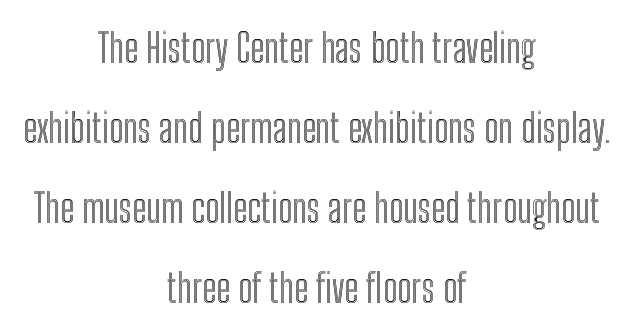
Underline: absent. A student would call this center alignment; a typographer would say set centered. The passage shown stacks its lines with a broad gap. The axis of the letterforms is exactly vertical. Is this a fixed-width face? No — the glyphs have proportional, varying widths. These lines keep a tight, regular rhythm from letter to letter.
